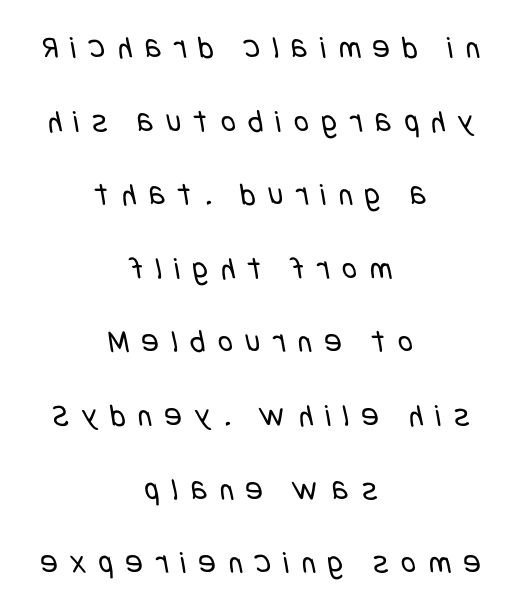
Characters follow at a spacing far wider than the type designer built in. Each new line begins a long way beneath the previous one. The foot of each line stays bare and open. The whitespace from short lines is split evenly between both sides. To sum up the face: it is a sans, with no serifs. The strokes are not fattened; the text isn't bold.
